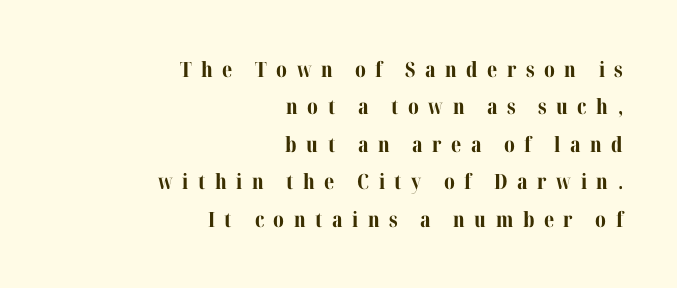
The image shows 21 px bold type, upright; set right-aligned, line spacing 1.78x, unusually wide letter spacing (+0.45 em), not underlined.
